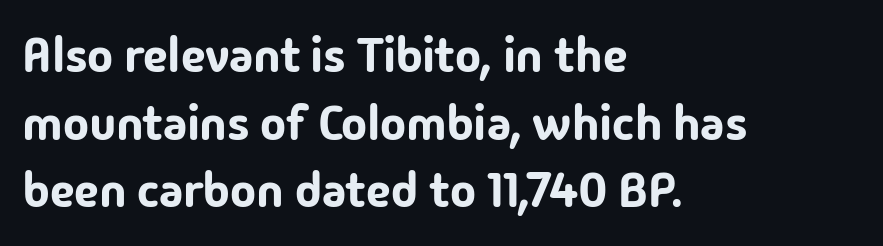
The image shows 49 px sans-serif type, upright; set left-aligned, normal line spacing (1.38x), normal letter spacing, not underlined; low stroke contrast and a medium x-height.
